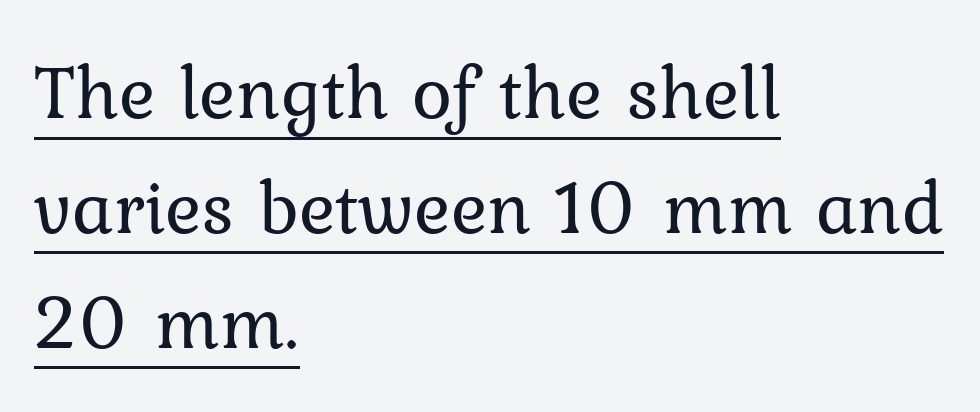
{"serif": "yes", "italic": "no", "bold": "no", "weight": "regular", "width": "normal", "stroke_contrast": "low", "x_height": "medium", "monospaced": "no", "underline": "yes", "align": "left", "line_spacing": "normal", "line_spacing_ratio": 1.51, "letter_spacing": "normal", "letter_spacing_em": 0.0, "glyph_px": 76}
